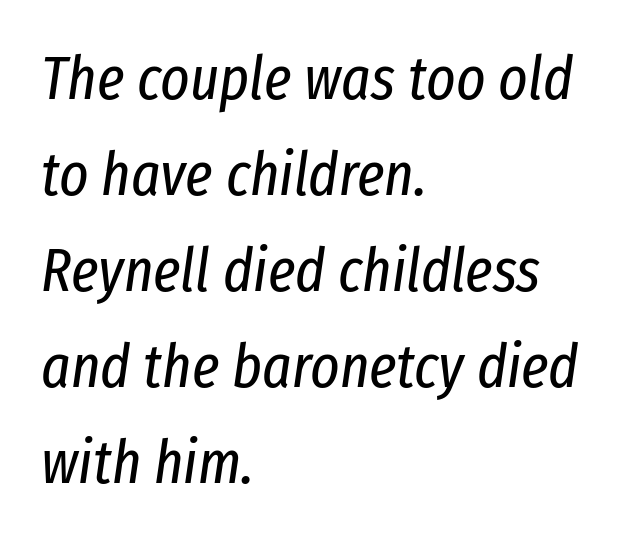
The image shows 62 px regular-weight, condensed type, italic (leaning right); set left-aligned, normal line spacing (1.55x), normal letter spacing, not underlined; low stroke contrast and a medium x-height.
